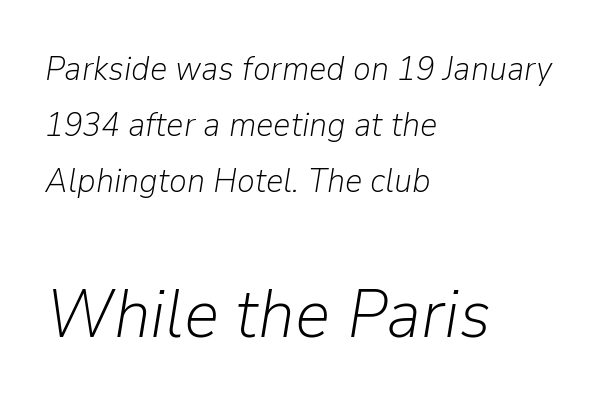
These lines keep a tight, regular rhythm from letter to letter. The typesetting does not lean heavy: it is not bold. Does the copy run flush right? No — it runs flush left. Proportional: the letters do not fall into vertical columns. Type size steps up from the first block to the second. Does the lettering tilt? It does — this is italic.
